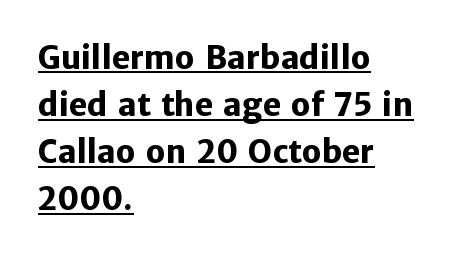
{"serif": "no", "italic": "no", "bold": "yes", "weight": "heavy", "width": "normal", "stroke_contrast": "low", "x_height": "medium", "monospaced": "no", "underline": "yes", "align": "left", "line_spacing": "normal", "line_spacing_ratio": 1.52, "letter_spacing": "normal", "letter_spacing_em": 0.0, "glyph_px": 31}
